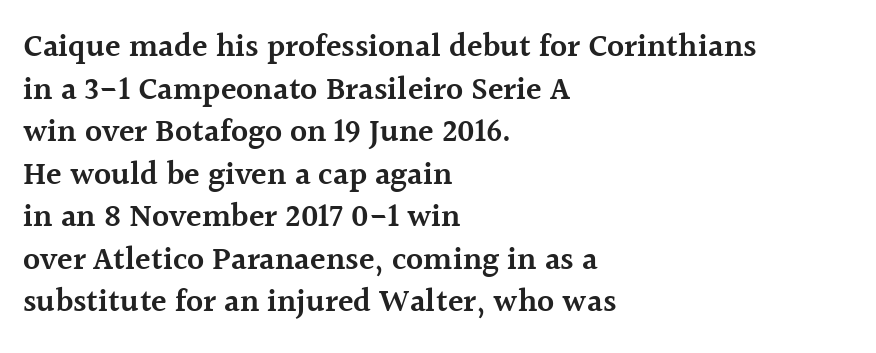
Q: Is the text bold? A: Semi-bold.
Q: Is the text italic (slanted)? A: No, it is upright.
Q: Is the typeface a serif or a sans-serif typeface? A: Serif.
Q: Is the text underlined? A: No.
Q: How is the paragraph aligned? A: Left-aligned.
Q: Is the spacing between letters normal or unusually wide? A: Normal.
Q: Is the spacing between lines tight, normal or loose? A: Normal.
Q: Width (condensed, normal, or wide)? A: Normal.
Q: x-height? A: Medium.
Q: Monospaced? A: No.
